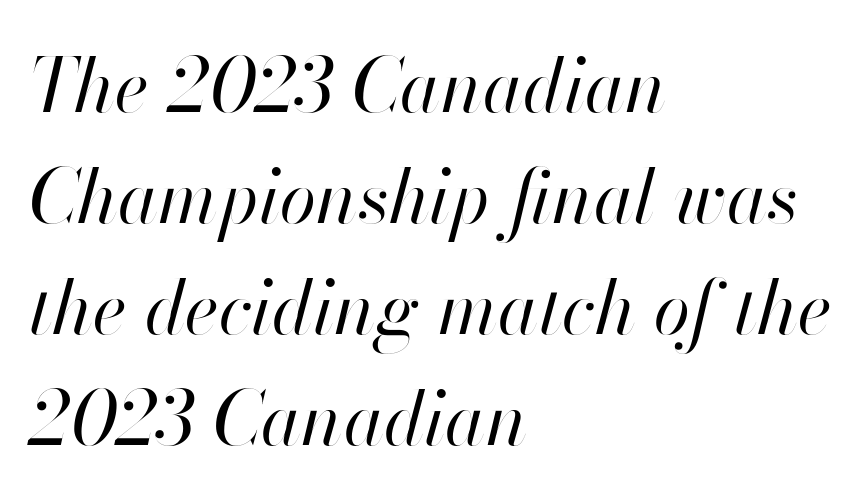
The image shows 74 px regular-weight type, italic (leaning right); set left-aligned, normal line spacing (1.5x), normal letter spacing, not underlined; high stroke contrast and a small x-height.
